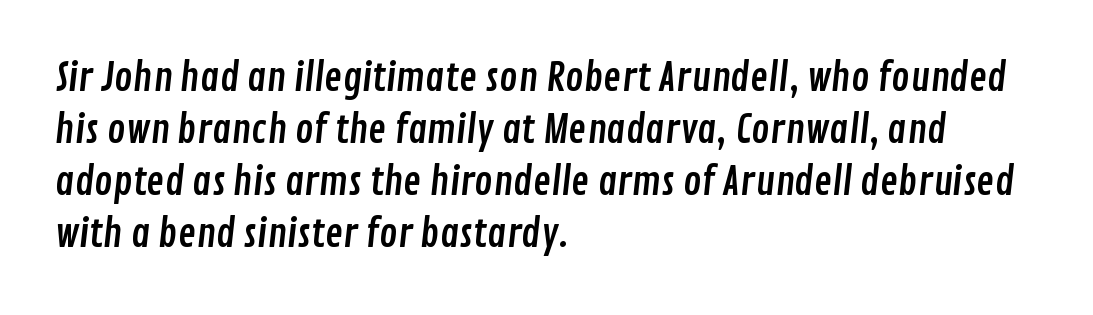
Varying glyph widths throughout — classic text-font behaviour. A typesetter would call this leading conventional body-copy spacing. These lines keep a tight, regular rhythm from letter to letter. The baseline area is clear.
